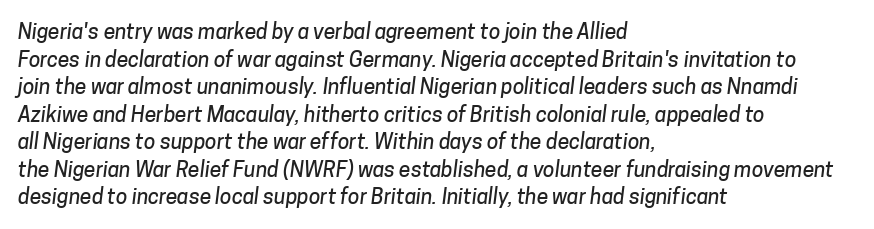
The image shows 21 px text type; set left-aligned, normal line spacing (1.31x), normal letter spacing, not underlined.
